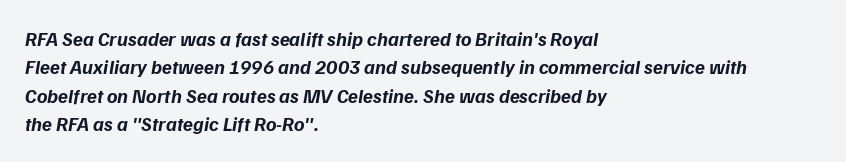
{"bold": "yes", "underline": "no", "align": "left", "line_spacing": "normal", "line_spacing_ratio": 1.42, "letter_spacing": "normal", "letter_spacing_em": 0.0, "glyph_px": 20}
